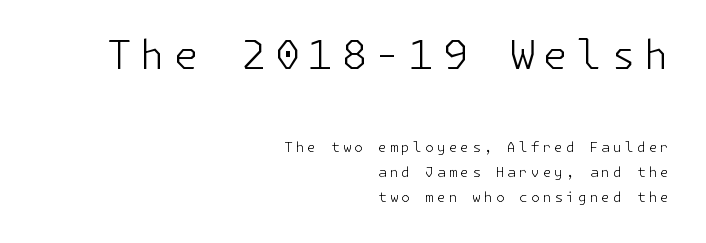
{"serif": "no", "italic": "no", "bold": "no", "weight": "light", "width": "normal", "stroke_contrast": "low", "x_height": "medium", "underline": "no", "align": "right", "line_spacing_ratio": 1.79, "letter_spacing": "wide", "letter_spacing_em": 0.22, "larger_block": "first", "size_ratio": 2.86, "glyph_px": 40}
